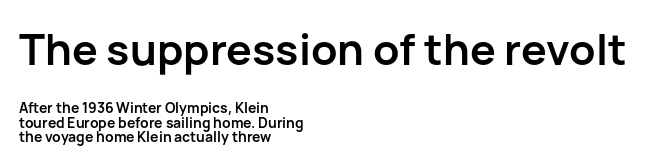
{"serif": "no", "italic": "no", "bold": "yes", "weight": "semibold", "width": "normal", "stroke_contrast": "low", "x_height": "medium", "monospaced": "no", "underline": "no", "align": "left", "line_spacing": "tight", "line_spacing_ratio": 1.04, "letter_spacing": "normal", "letter_spacing_em": 0.0, "larger_block": "first", "size_ratio": 3.07, "glyph_px": 43}
